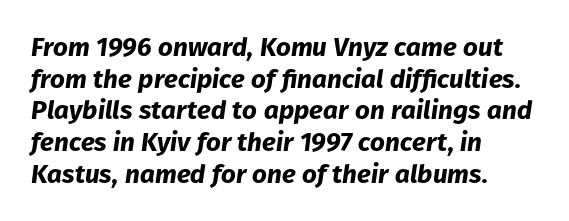
The image shows 26 px bold type, italic (leaning right); set left-aligned, line spacing 1.22x, normal letter spacing, not underlined.
